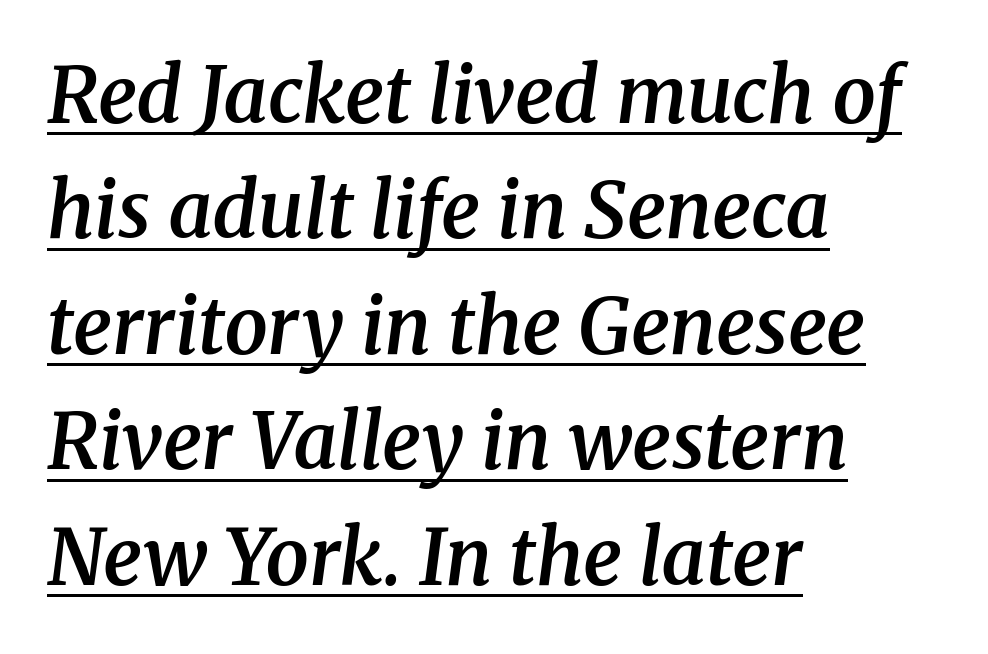
The image shows 77 px semibold serif type, italic (leaning right); set left-aligned, normal line spacing (1.5x), normal letter spacing, underlined; medium stroke contrast and a medium x-height.
